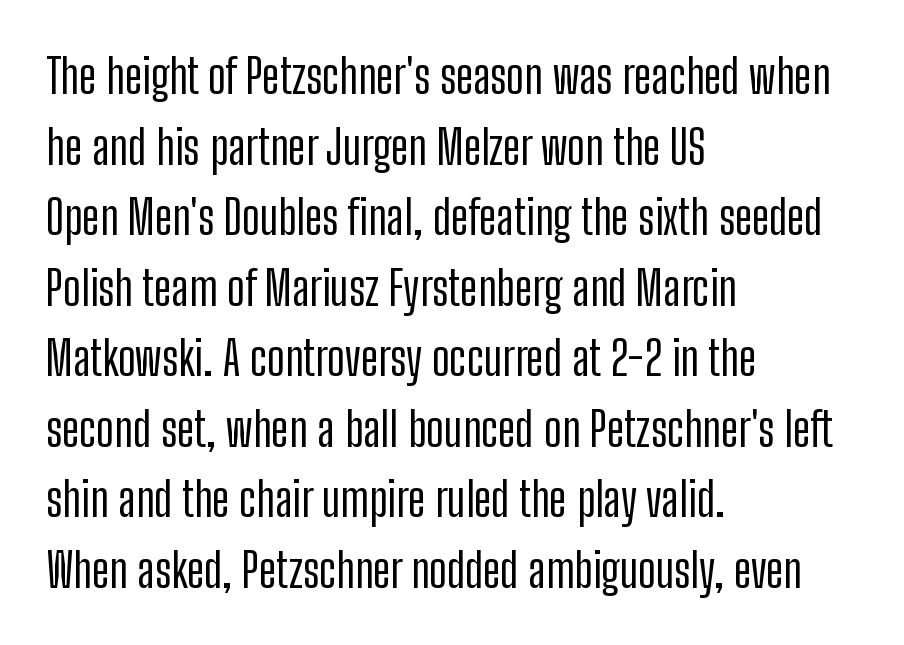
Q: Is the text italic (slanted)? A: No, it is upright.
Q: Is the typeface a serif or a sans-serif typeface? A: Sans-serif.
Q: Is the text underlined? A: No.
Q: How is the paragraph aligned? A: Left-aligned.
Q: Is the spacing between letters normal or unusually wide? A: Normal.
Q: Is the spacing between lines tight, normal or loose? A: Normal.
Q: Width (condensed, normal, or wide)? A: Condensed.
Q: Stroke contrast? A: Low.
Q: x-height? A: Medium.
Q: Monospaced? A: No.
